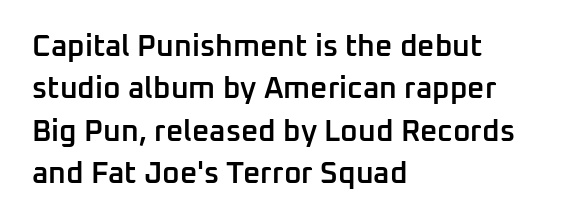
Q: Is the text bold? A: Semi-bold.
Q: Is the text italic (slanted)? A: No, it is upright.
Q: Is the typeface a serif or a sans-serif typeface? A: Sans-serif.
Q: Is the text underlined? A: No.
Q: How is the paragraph aligned? A: Left-aligned.
Q: Is the spacing between letters normal or unusually wide? A: Normal.
Q: Is the spacing between lines tight, normal or loose? A: Normal.
Q: Width (condensed, normal, or wide)? A: Normal.
Q: Stroke contrast? A: Low.
Q: x-height? A: Medium.
Q: Monospaced? A: No.
